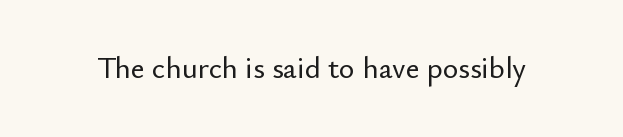
Q: Is the text italic (slanted)? A: No, it is upright.
Q: Is the typeface a serif or a sans-serif typeface? A: Sans-serif.
Q: Is the text underlined? A: No.
Q: Is the spacing between letters normal or unusually wide? A: Normal.
Q: Width (condensed, normal, or wide)? A: Normal.
Q: Stroke contrast? A: Low.
Q: x-height? A: Small.
Q: Monospaced? A: No.
